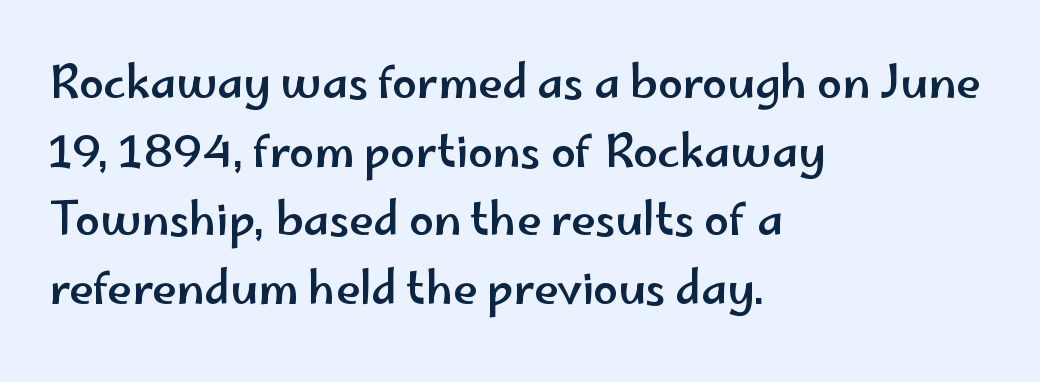
Q: Is the text italic (slanted)? A: No, it is upright.
Q: Is the typeface a serif or a sans-serif typeface? A: Sans-serif.
Q: Is the text underlined? A: No.
Q: How is the paragraph aligned? A: Left-aligned.
Q: Is the spacing between letters normal or unusually wide? A: Normal.
Q: Is the spacing between lines tight, normal or loose? A: Normal.
Q: Width (condensed, normal, or wide)? A: Wide.
Q: Stroke contrast? A: Low.
Q: x-height? A: Small.
Q: Monospaced? A: No.
